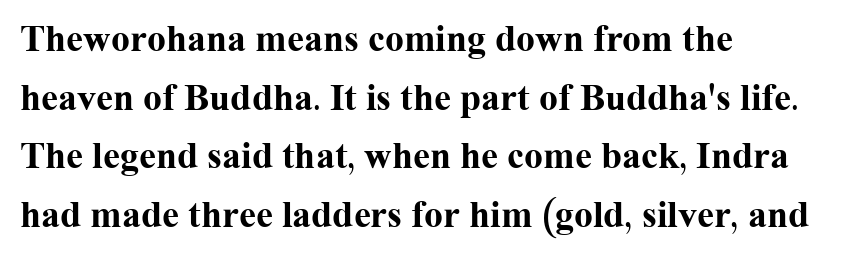
Words float on clear page, feet unadorned. On the weight axis this lands at bold, roughly 700. Compared with typical body copy, the letter spacing here is the same. The lettering holds an erect, upright posture throughout. Is there much room between lines? A standard amount, neither cramped nor airy. Where is the straight margin? On the left.
